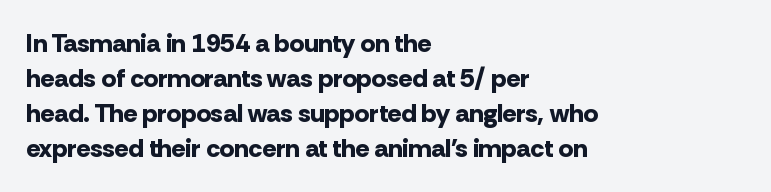
Q: Is the text bold? A: Yes.
Q: Is the text italic (slanted)? A: No, it is upright.
Q: Is the text underlined? A: No.
Q: How is the paragraph aligned? A: Left-aligned.
Q: Is the spacing between letters normal or unusually wide? A: Normal.
Q: Is the spacing between lines tight, normal or loose? A: Normal.
